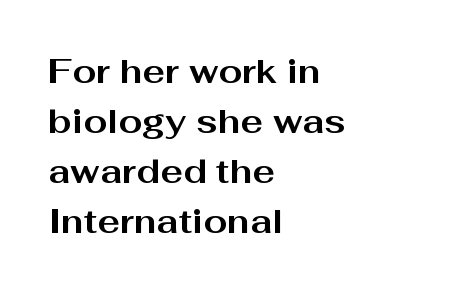
Q: Is the text bold? A: Yes.
Q: Is the text italic (slanted)? A: No, it is upright.
Q: Is the typeface a serif or a sans-serif typeface? A: Sans-serif.
Q: Is the text underlined? A: No.
Q: How is the paragraph aligned? A: Left-aligned.
Q: Is the spacing between letters normal or unusually wide? A: Normal.
Q: Is the spacing between lines tight, normal or loose? A: Normal.
Q: Width (condensed, normal, or wide)? A: Wide.
Q: Stroke contrast? A: Medium.
Q: x-height? A: Medium.
Q: Monospaced? A: No.
